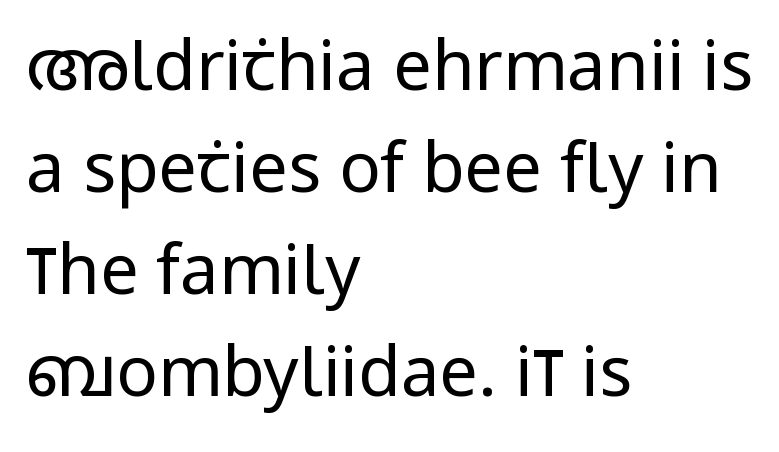
Typeset ragged right — the left edge is the straight one. How are the letters spaced? Ordinarily, with no added tracking. No feet cap the strokes, marking this as sans-serif type. Is the type heavy? It reads as light-to-regular instead.
